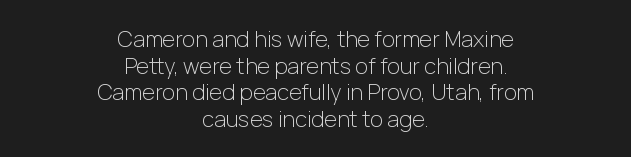
{"italic": "no", "bold": "no", "underline": "no", "align": "center", "line_spacing_ratio": 1.21, "letter_spacing": "normal", "letter_spacing_em": 0.0, "glyph_px": 22}
